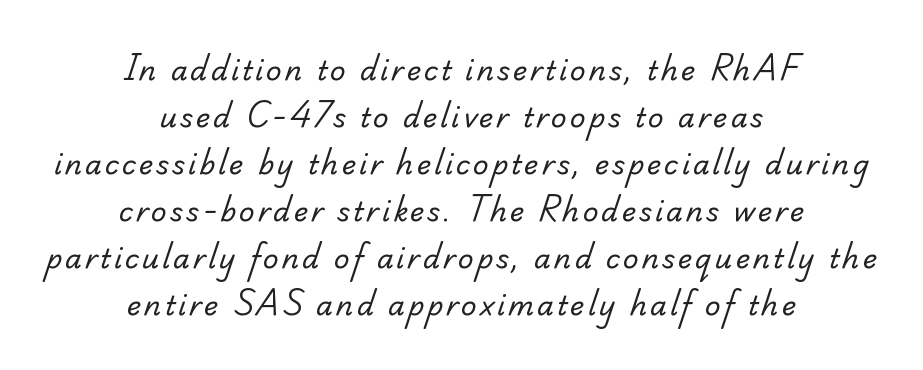
Letters rest on an invisible, unmarked baseline. The weight would be labelled regular, book, light, or lighter still. Layout note: lines centered.
